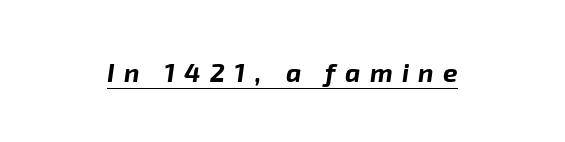
The image shows 26 px bold type, italic (leaning right); set unusually wide letter spacing (+0.36 em), underlined.
